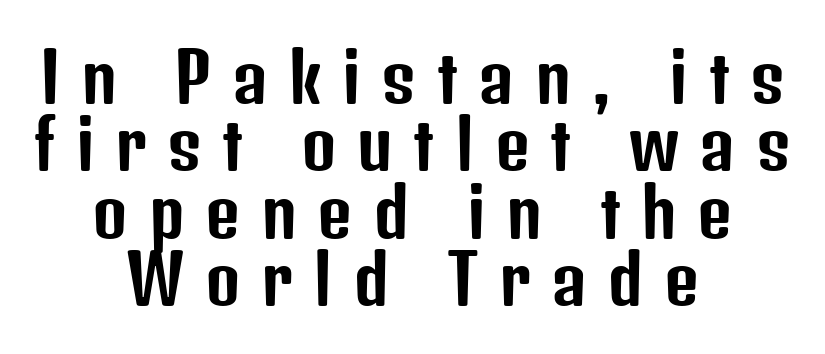
{"serif": "no", "italic": "no", "width": "condensed", "stroke_contrast": "low", "x_height": "medium", "monospaced": "no", "underline": "no", "align": "center", "line_spacing": "tight", "line_spacing_ratio": 0.99, "letter_spacing": "wide", "letter_spacing_em": 0.3, "glyph_px": 68}
